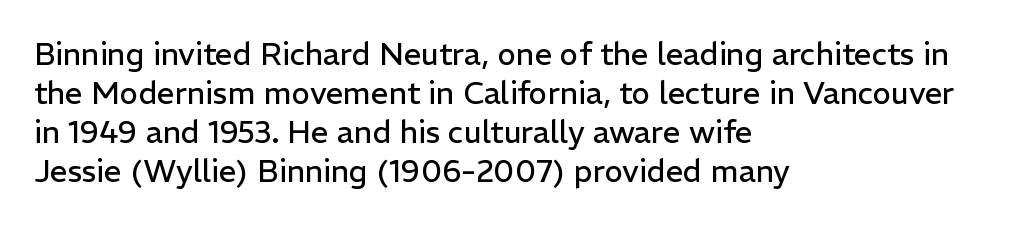
{"serif": "no", "italic": "no", "bold": "no", "weight": "regular", "width": "normal", "stroke_contrast": "low", "x_height": "medium", "monospaced": "no", "underline": "no", "align": "left", "line_spacing": "normal", "line_spacing_ratio": 1.26, "letter_spacing": "normal", "letter_spacing_em": 0.0, "glyph_px": 31}
